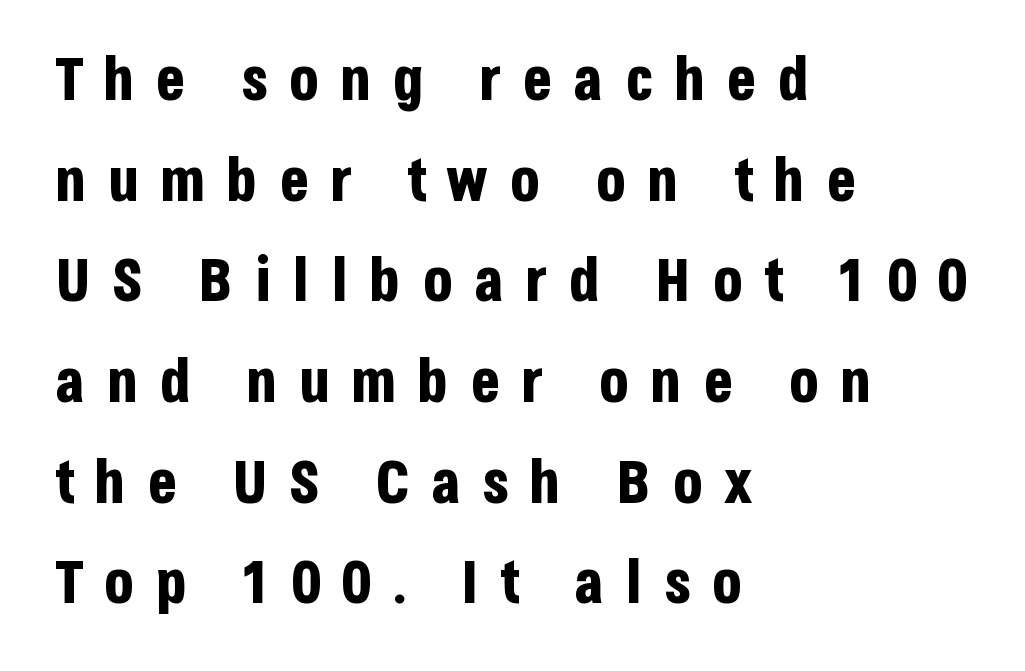
The image shows 61 px bold, condensed sans-serif type, upright; set left-aligned, normal line spacing (1.65x), unusually wide letter spacing (+0.34 em), not underlined; low stroke contrast and a large x-height.
